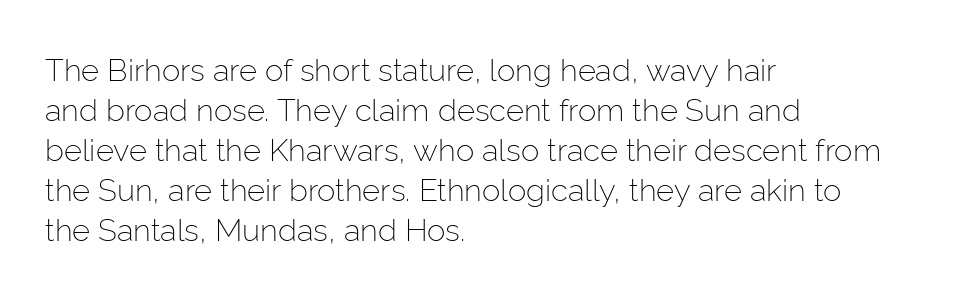
Grotesque or geometric, the face here clearly has no serifs. If you drew a ruler down the left edge, every line would touch it. This sample has the flowing, uneven cadence of proportional lettering. The area under the type is left untouched.
